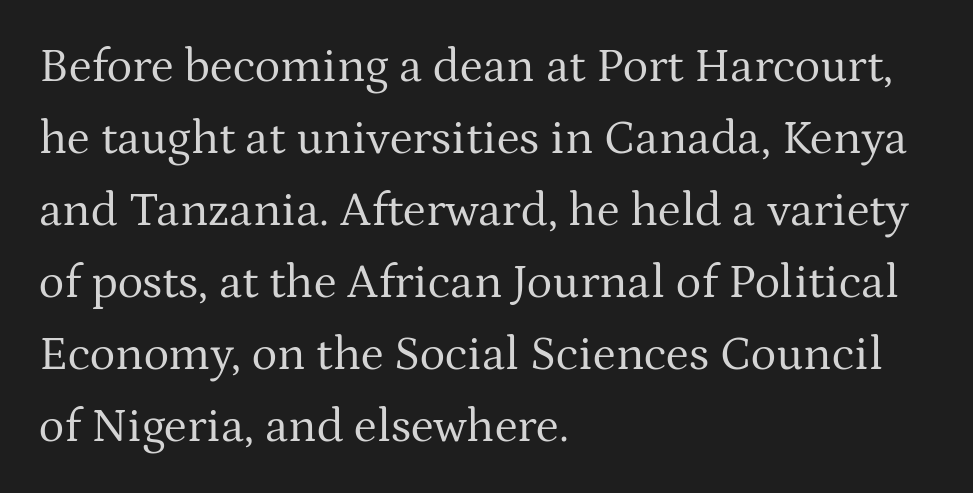
Style check: upright. A typesetter would call this proportional, since set widths differ per character. Words appear dense and cohesive because spacing is normal. Quick note: interline space is typical. Weight class: somewhere from thin through regular.
